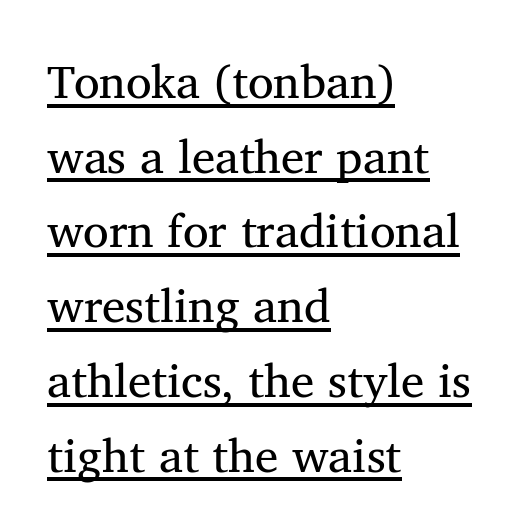
{"serif": "yes", "italic": "no", "bold": "no", "weight": "regular", "width": "normal", "stroke_contrast": "medium", "x_height": "medium", "monospaced": "no", "underline": "yes", "align": "left", "line_spacing": "normal", "line_spacing_ratio": 1.59, "letter_spacing": "normal", "letter_spacing_em": 0.0, "glyph_px": 47}
